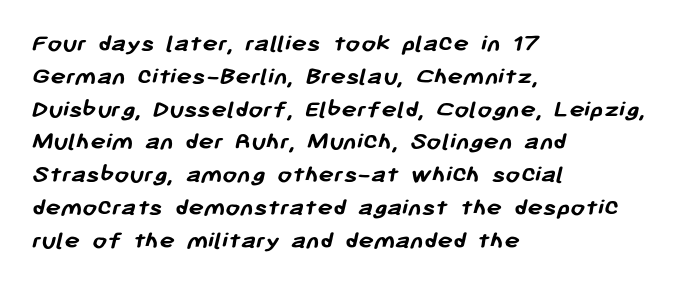
{"bold": "yes", "underline": "no", "align": "left", "line_spacing": "normal", "line_spacing_ratio": 1.26, "letter_spacing": "normal", "letter_spacing_em": 0.0, "glyph_px": 26}
